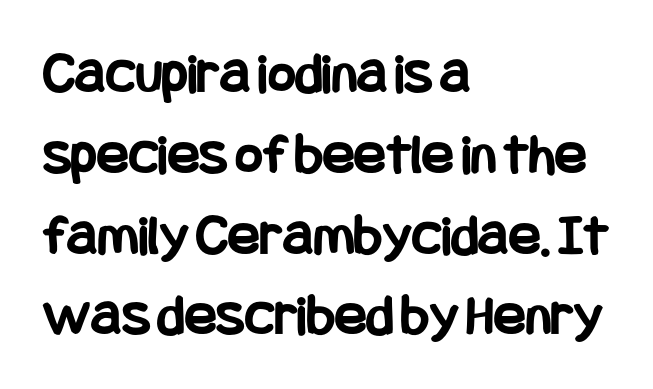
On the weight axis this lands at bold, roughly 700. Caption: standard tracking, unaltered. No feet cap the strokes, marking this as sans-serif type. The rendering uses a moderate line-height, typical for paragraphs. Posture: straight, roman, zero tilt. Nobody drew a line under any word here.
